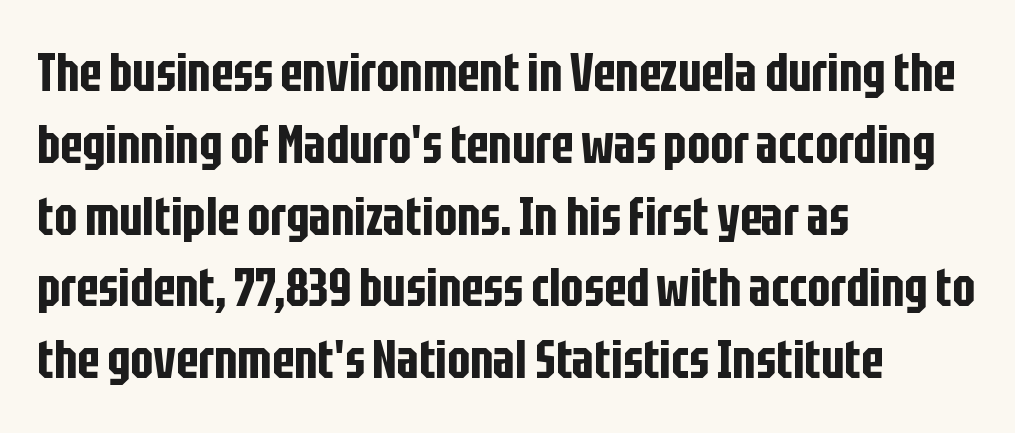
The image shows 54 px condensed sans-serif type, upright; set left-aligned, normal line spacing (1.33x), normal letter spacing, not underlined; low stroke contrast and a large x-height.
